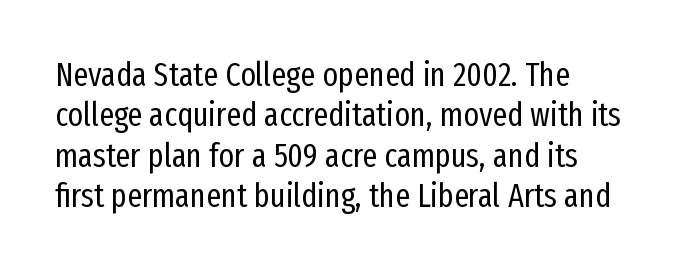
The image shows 33 px regular-weight, condensed sans-serif type, upright; set line spacing 1.22x, normal letter spacing, not underlined; low stroke contrast and a medium x-height.
